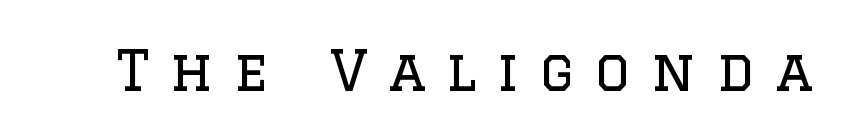
Varying glyph widths throughout — classic text-font behaviour. Ink coverage per letter is moderate at most. No word sits above an underline. The designer went with a serif here, giving each stem small feet.
